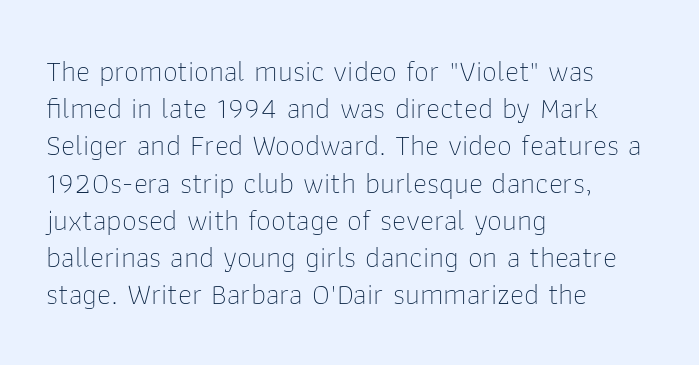
These lines are composed in type without serifs. Spacing between characters is what you'd get straight out of the box. You could not count columns in this text — the font is proportionally spaced. The cut favours lightness, reaching ordinary text weight at its darkest.
